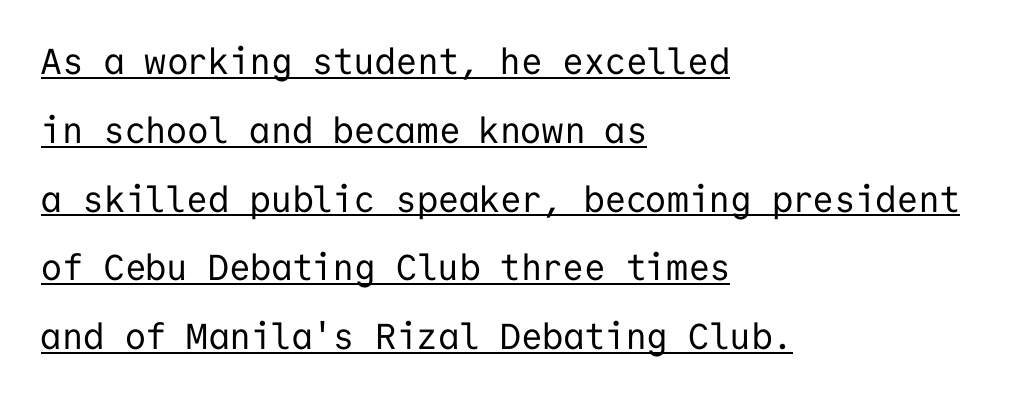
{"serif": "no", "italic": "no", "bold": "no", "weight": "regular", "width": "normal", "stroke_contrast": "low", "x_height": "medium", "monospaced": "yes", "underline": "yes", "align": "left", "line_spacing": "loose", "line_spacing_ratio": 1.91, "letter_spacing": "normal", "letter_spacing_em": 0.0, "glyph_px": 36}
